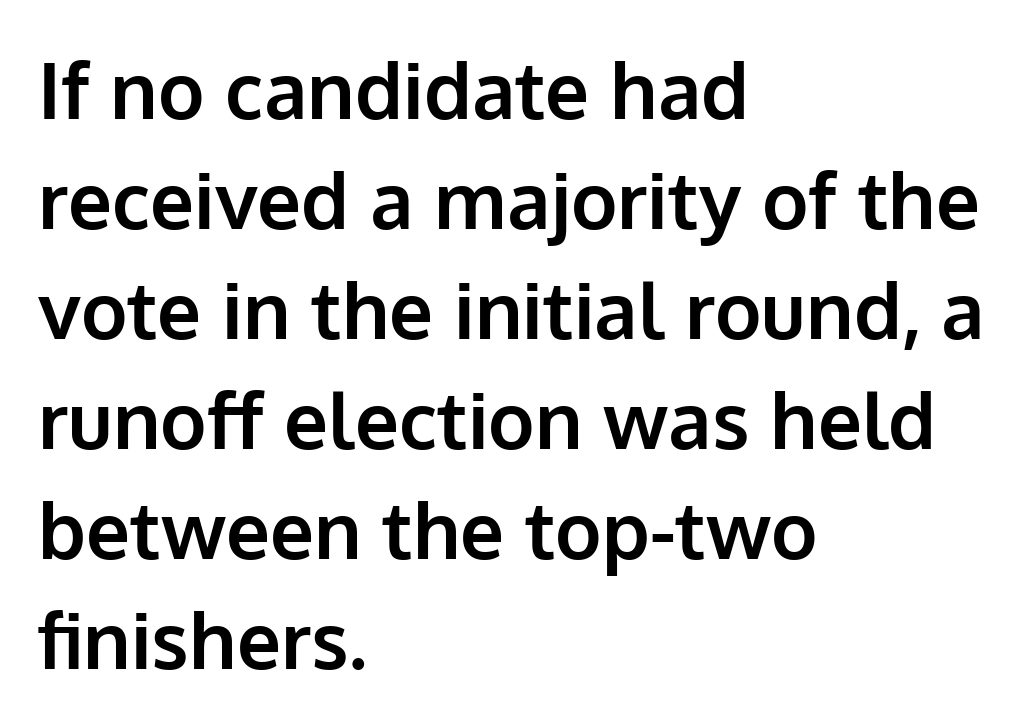
Students, note that the glyphs here touch the page at normal intervals. A typesetter would call this proportional, since set widths differ per character. Summary of weight: heavy, a full bold. Quick note: interline space is typical.
